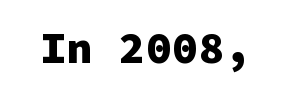
The image shows 44 px heavy sans-serif type, upright, monospaced; set normal letter spacing, not underlined; low stroke contrast and a medium x-height.
